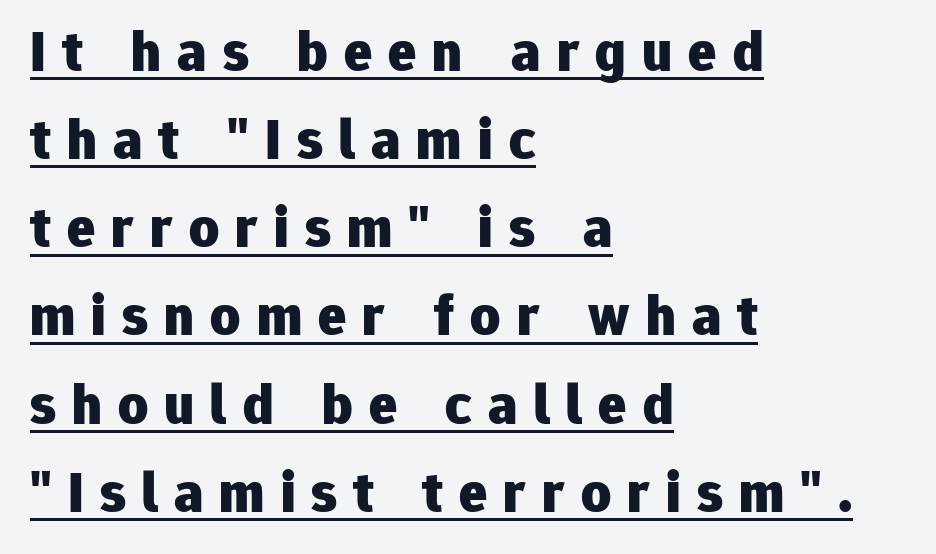
Q: Is the text bold? A: Yes.
Q: Is the text italic (slanted)? A: No, it is upright.
Q: Is the typeface a serif or a sans-serif typeface? A: Sans-serif.
Q: Is the text underlined? A: Yes.
Q: How is the paragraph aligned? A: Left-aligned.
Q: Is the spacing between letters normal or unusually wide? A: Unusually wide.
Q: Is the spacing between lines tight, normal or loose? A: Normal.
Q: Width (condensed, normal, or wide)? A: Normal.
Q: Stroke contrast? A: Low.
Q: x-height? A: Medium.
Q: Monospaced? A: No.
